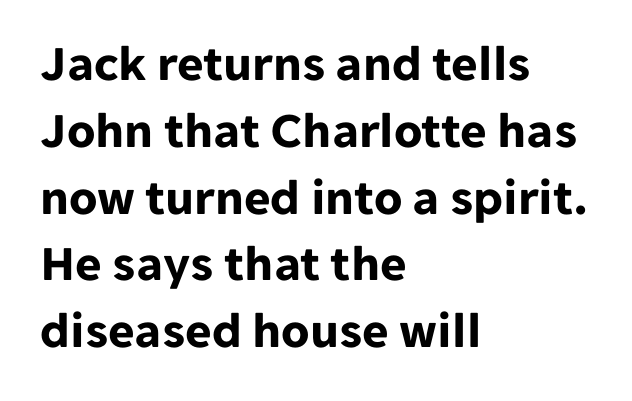
The passage shown is typeset with a sans-serif family. Note the varied advance widths — an 'i' is clearly narrower than an 'm'. One-word summary of the alignment: left. Nobody drew a line under any word here.
